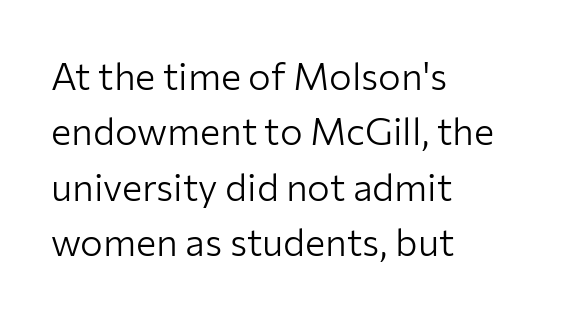
Q: Is the text bold? A: No.
Q: Is the text italic (slanted)? A: No, it is upright.
Q: Is the typeface a serif or a sans-serif typeface? A: Sans-serif.
Q: Is the text underlined? A: No.
Q: How is the paragraph aligned? A: Left-aligned.
Q: Is the spacing between letters normal or unusually wide? A: Normal.
Q: Is the spacing between lines tight, normal or loose? A: Normal.
Q: Width (condensed, normal, or wide)? A: Normal.
Q: Stroke contrast? A: Low.
Q: x-height? A: Medium.
Q: Monospaced? A: No.
